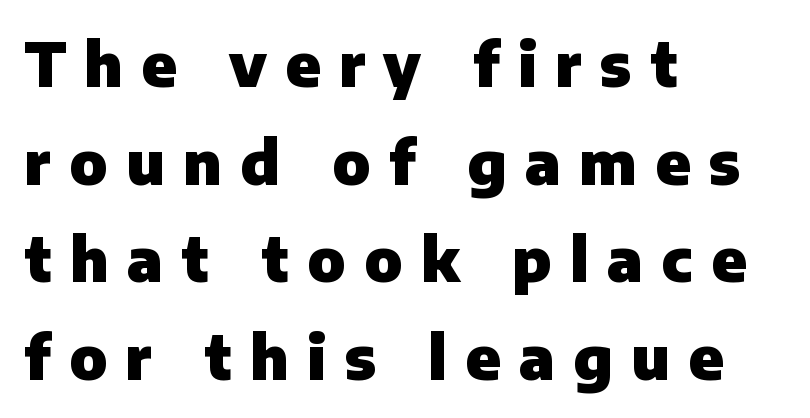
Q: Is the text bold? A: Yes.
Q: Is the text italic (slanted)? A: No, it is upright.
Q: Is the typeface a serif or a sans-serif typeface? A: Sans-serif.
Q: Is the text underlined? A: No.
Q: How is the paragraph aligned? A: Left-aligned.
Q: Is the spacing between letters normal or unusually wide? A: Unusually wide.
Q: Is the spacing between lines tight, normal or loose? A: Normal.
Q: Width (condensed, normal, or wide)? A: Normal.
Q: Stroke contrast? A: Low.
Q: x-height? A: Medium.
Q: Monospaced? A: No.
